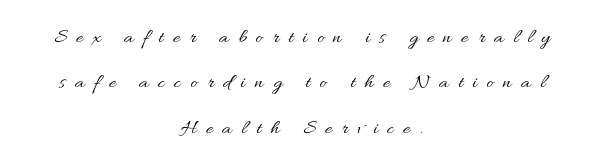
{"bold": "no", "underline": "no", "align": "center", "line_spacing": "loose", "line_spacing_ratio": 2.16, "letter_spacing": "wide", "letter_spacing_em": 0.45, "glyph_px": 21}
